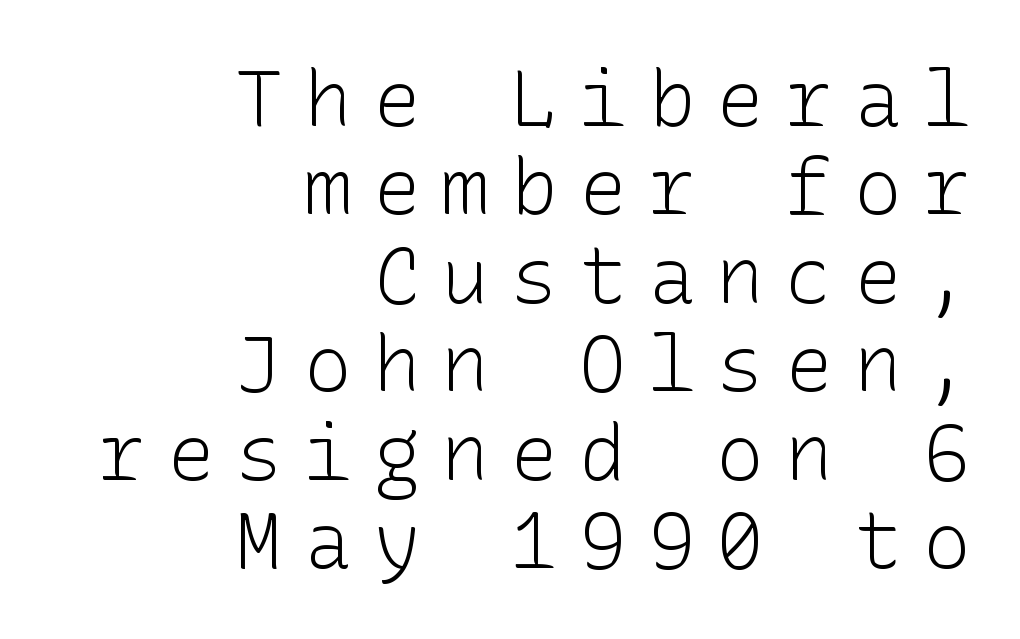
{"serif": "no", "italic": "no", "bold": "no", "weight": "light", "width": "normal", "stroke_contrast": "low", "x_height": "medium", "underline": "no", "align": "right", "line_spacing": "tight", "line_spacing_ratio": 1.12, "letter_spacing": "wide", "letter_spacing_em": 0.27, "glyph_px": 79}
